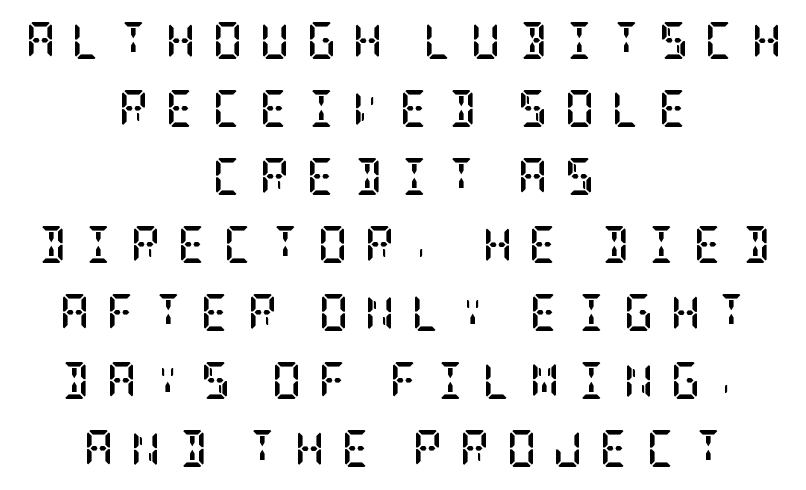
Every stem runs plumb, perpendicular to the baseline. Does extra space separate the letters? Yes, quite a lot of it. The typesetting leans heavy: a genuine bold. Classification — serif. The baseline area is clear. Horizontal alignment here is central, giving a formal, balanced look.
